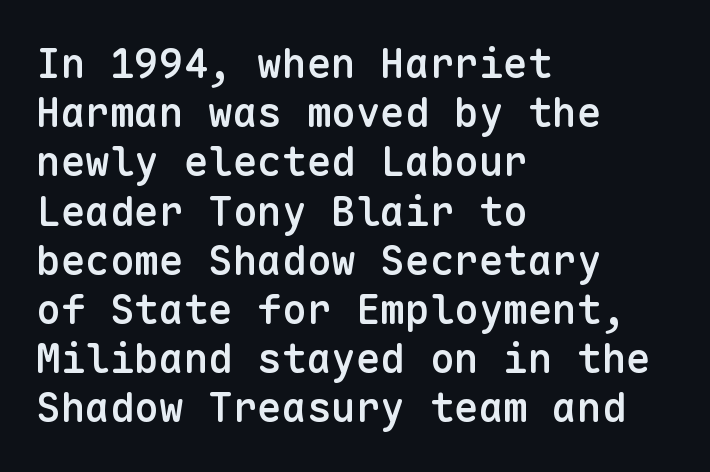
{"serif": "no", "italic": "no", "bold": "semi", "weight": "semibold", "width": "normal", "stroke_contrast": "low", "x_height": "medium", "monospaced": "yes", "underline": "no", "align": "left", "line_spacing_ratio": 1.2, "letter_spacing": "normal", "letter_spacing_em": 0.0, "glyph_px": 41}
